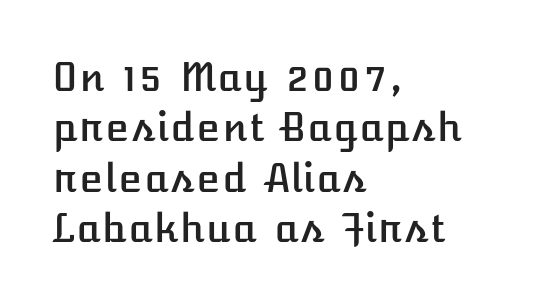
{"italic": "no", "width": "normal", "stroke_contrast": "low", "x_height": "medium", "underline": "no", "align": "left", "line_spacing": "normal", "line_spacing_ratio": 1.29, "letter_spacing": "normal", "letter_spacing_em": 0.0, "glyph_px": 39}
